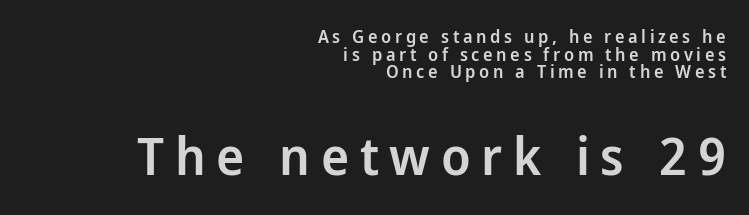
Q: Is the text bold? A: Semi-bold.
Q: Is the text italic (slanted)? A: No, it is upright.
Q: Is the typeface a serif or a sans-serif typeface? A: Sans-serif.
Q: Is the text underlined? A: No.
Q: How is the paragraph aligned? A: Right-aligned.
Q: Is the spacing between letters normal or unusually wide? A: Unusually wide.
Q: Is the spacing between lines tight, normal or loose? A: Tight.
Q: Which block of text is set in a larger size, the first (top) or the second (bottom)? A: The second (bottom) one.
Q: Width (condensed, normal, or wide)? A: Normal.
Q: Stroke contrast? A: Low.
Q: x-height? A: Medium.
Q: Monospaced? A: No.
